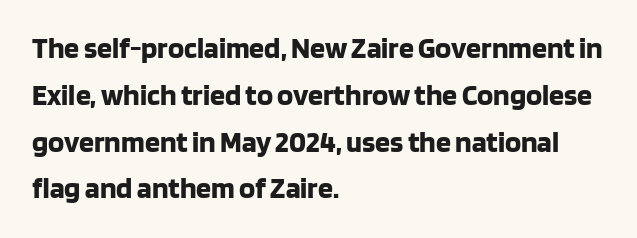
Q: Is the text bold? A: Yes.
Q: Is the text italic (slanted)? A: No, it is upright.
Q: Is the typeface a serif or a sans-serif typeface? A: Sans-serif.
Q: Is the text underlined? A: No.
Q: How is the paragraph aligned? A: Left-aligned.
Q: Is the spacing between letters normal or unusually wide? A: Normal.
Q: Is the spacing between lines tight, normal or loose? A: Normal.
Q: Width (condensed, normal, or wide)? A: Normal.
Q: Stroke contrast? A: Low.
Q: x-height? A: Large.
Q: Monospaced? A: No.
